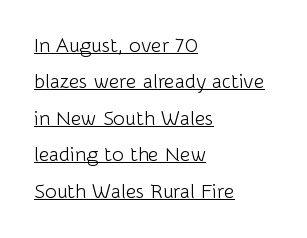
Q: Is the text bold? A: No.
Q: Is the text italic (slanted)? A: No, it is upright.
Q: Is the text underlined? A: Yes.
Q: How is the paragraph aligned? A: Left-aligned.
Q: Is the spacing between letters normal or unusually wide? A: Normal.
